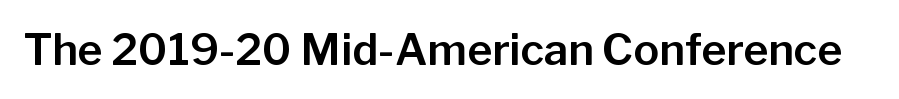
Q: Is the text italic (slanted)? A: No, it is upright.
Q: Is the typeface a serif or a sans-serif typeface? A: Sans-serif.
Q: Is the text underlined? A: No.
Q: Is the spacing between letters normal or unusually wide? A: Normal.
Q: Width (condensed, normal, or wide)? A: Normal.
Q: Stroke contrast? A: Low.
Q: x-height? A: Medium.
Q: Monospaced? A: No.
